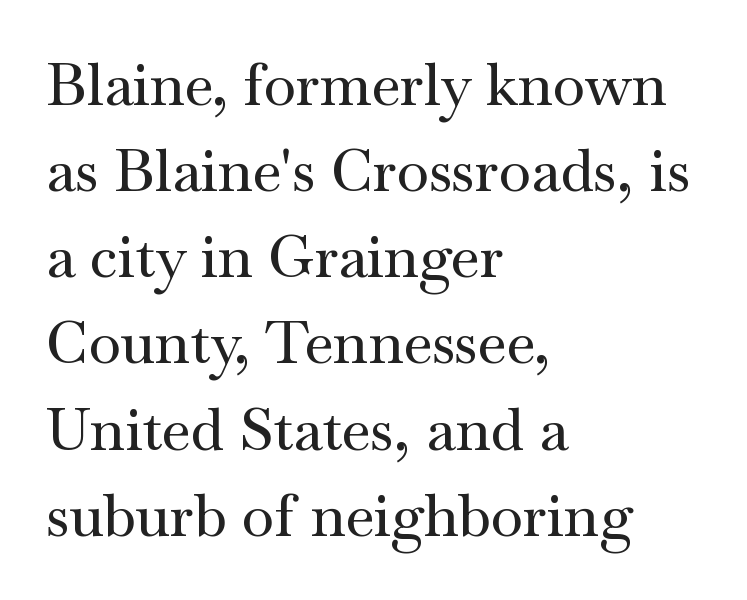
{"serif": "yes", "italic": "no", "width": "wide", "stroke_contrast": "medium", "x_height": "small", "monospaced": "no", "underline": "no", "align": "left", "line_spacing": "normal", "line_spacing_ratio": 1.46, "letter_spacing": "normal", "letter_spacing_em": 0.0, "glyph_px": 59}
